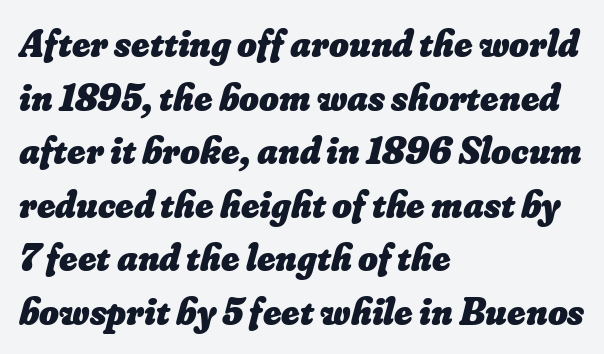
The image shows 38 px heavy type; set left-aligned, normal line spacing (1.41x), normal letter spacing, not underlined; low stroke contrast and a small x-height.
